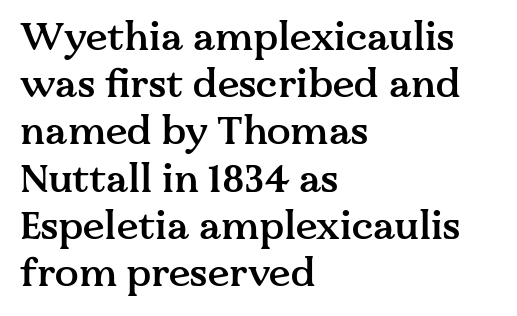
The image shows 39 px semibold serif type, upright; set left-aligned, line spacing 1.21x, normal letter spacing, not underlined; medium stroke contrast and a medium x-height.
